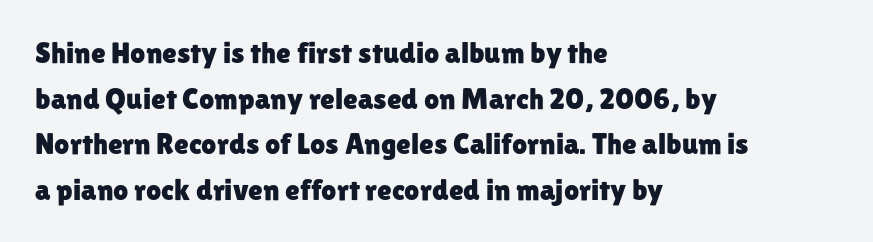
The image shows 30 px sans-serif type, upright; set left-aligned, normal line spacing (1.52x), normal letter spacing, not underlined; low stroke contrast and a medium x-height.
